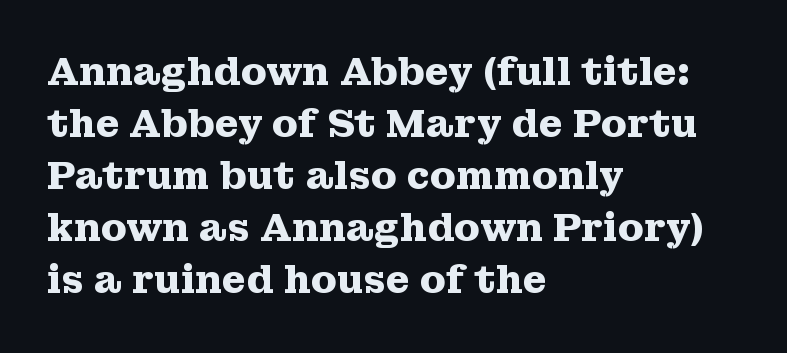
{"serif": "yes", "italic": "no", "bold": "yes", "weight": "heavy", "width": "wide", "stroke_contrast": "medium", "x_height": "medium", "monospaced": "no", "underline": "no", "align": "left", "line_spacing": "normal", "line_spacing_ratio": 1.37, "letter_spacing": "normal", "letter_spacing_em": 0.0, "glyph_px": 38}
